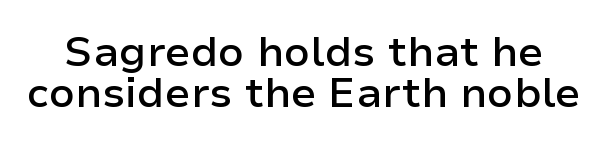
The rendering uses a semibold face; strokes are thickened but not to full bold. Font category for this specimen: sans-serif. Closely set lines give the paragraph a compact silhouette. Nope, not italic — everything's standing straight.
